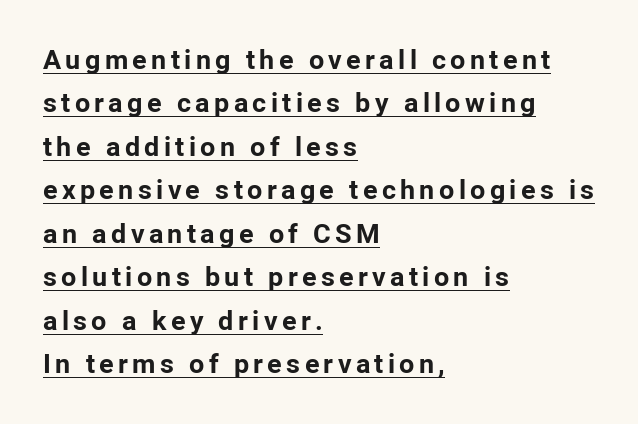
{"italic": "no", "bold": "yes", "underline": "yes", "align": "left", "line_spacing": "normal", "line_spacing_ratio": 1.61, "glyph_px": 27}
